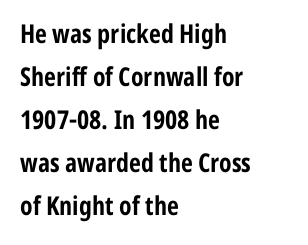
Q: Is the text bold? A: Yes.
Q: Is the text italic (slanted)? A: No, it is upright.
Q: Is the text underlined? A: No.
Q: How is the paragraph aligned? A: Left-aligned.
Q: Is the spacing between letters normal or unusually wide? A: Normal.
Q: Is the spacing between lines tight, normal or loose? A: Normal.
